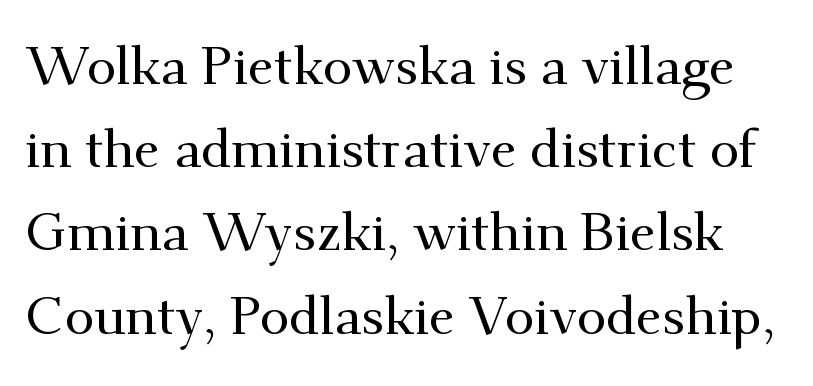
The image shows 53 px serif type, upright; set normal line spacing (1.57x), normal letter spacing, not underlined; medium stroke contrast and a small x-height.
